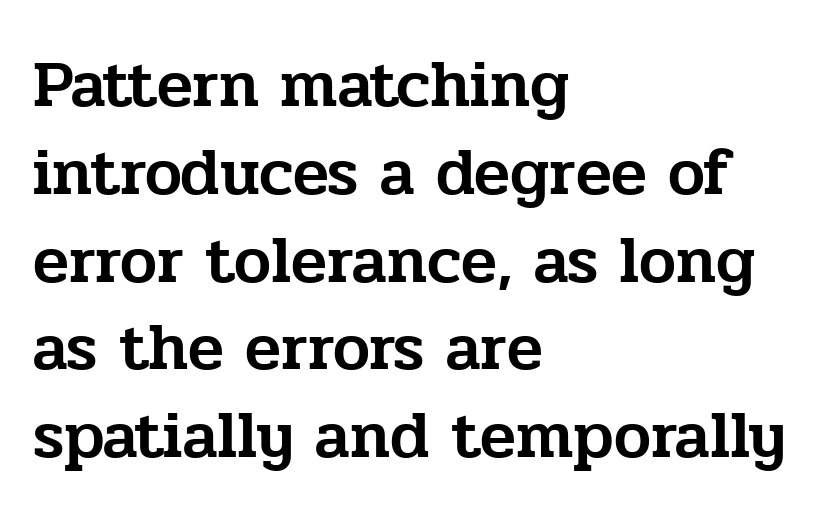
The image shows 66 px serif type, upright; set left-aligned, normal line spacing (1.33x), normal letter spacing, not underlined; low stroke contrast and a medium x-height.
